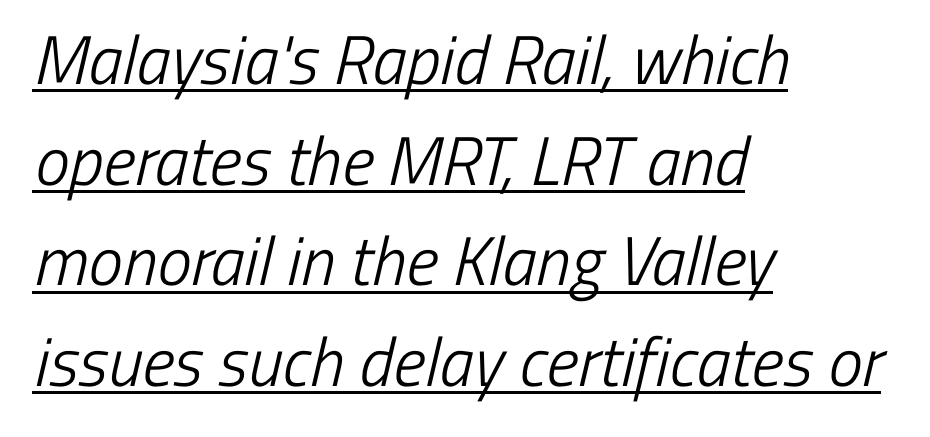
Q: Is the text bold? A: No.
Q: Is the typeface a serif or a sans-serif typeface? A: Sans-serif.
Q: Is the text underlined? A: Yes.
Q: How is the paragraph aligned? A: Left-aligned.
Q: Is the spacing between letters normal or unusually wide? A: Normal.
Q: Is the spacing between lines tight, normal or loose? A: Normal.
Q: Width (condensed, normal, or wide)? A: Condensed.
Q: Stroke contrast? A: Low.
Q: x-height? A: Medium.
Q: Monospaced? A: No.
